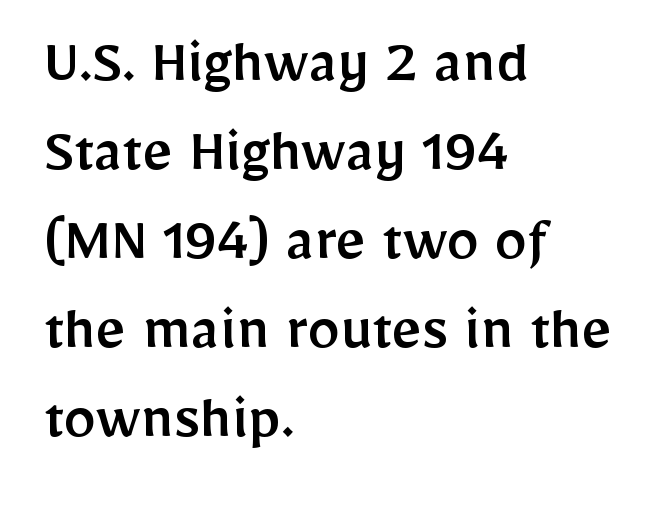
{"serif": "no", "italic": "no", "width": "normal", "stroke_contrast": "low", "x_height": "medium", "monospaced": "no", "underline": "no", "align": "left", "line_spacing": "normal", "line_spacing_ratio": 1.37, "letter_spacing": "normal", "letter_spacing_em": 0.0, "glyph_px": 65}
